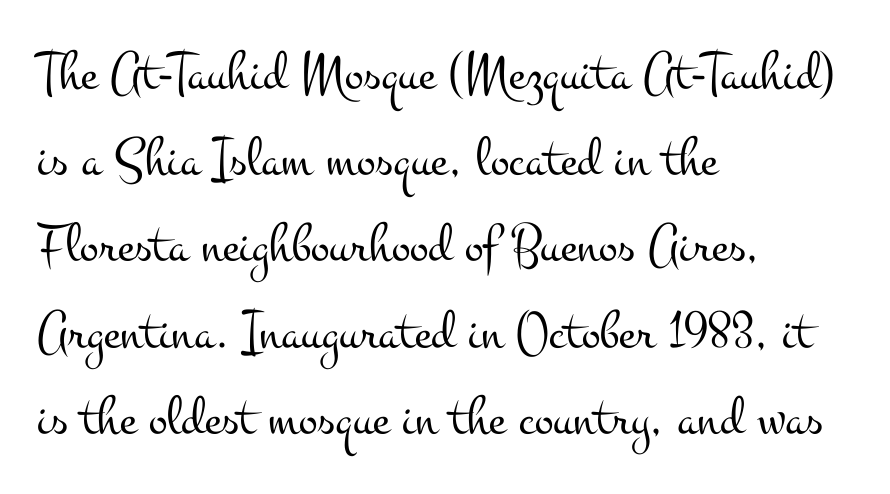
The image shows 56 px light, wide serif type; set left-aligned, normal line spacing (1.54x), normal letter spacing, not underlined; medium stroke contrast and a small x-height.
